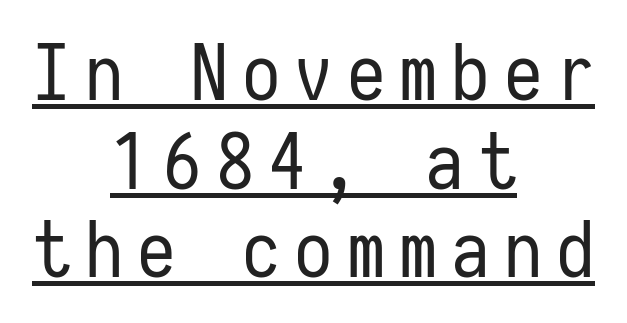
Q: Is the text bold? A: No.
Q: Is the text italic (slanted)? A: No, it is upright.
Q: Is the typeface a serif or a sans-serif typeface? A: Sans-serif.
Q: Is the text underlined? A: Yes.
Q: How is the paragraph aligned? A: Centered.
Q: Is the spacing between lines tight, normal or loose? A: Tight.
Q: Width (condensed, normal, or wide)? A: Condensed.
Q: Stroke contrast? A: Low.
Q: x-height? A: Medium.
Q: Monospaced? A: Yes.
